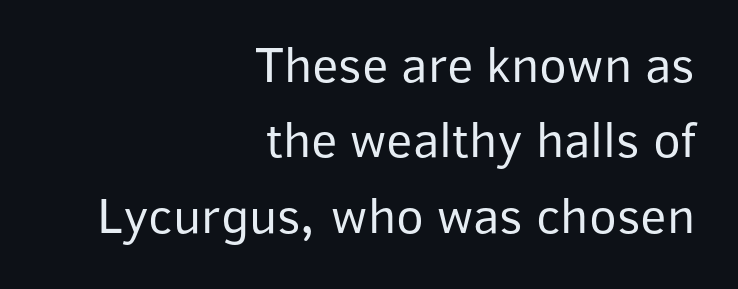
Q: Is the text bold? A: No.
Q: Is the text italic (slanted)? A: No, it is upright.
Q: Is the typeface a serif or a sans-serif typeface? A: Sans-serif.
Q: Is the text underlined? A: No.
Q: How is the paragraph aligned? A: Right-aligned.
Q: Is the spacing between letters normal or unusually wide? A: Normal.
Q: Is the spacing between lines tight, normal or loose? A: Normal.
Q: Width (condensed, normal, or wide)? A: Normal.
Q: Stroke contrast? A: Low.
Q: x-height? A: Medium.
Q: Monospaced? A: No.
